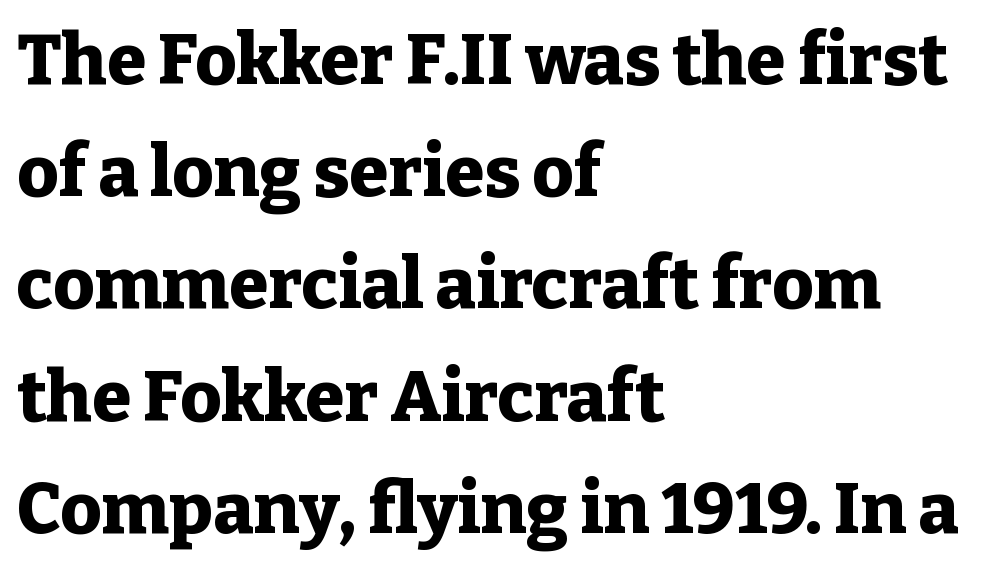
Typesetter's note: full bold, strokes at maximum text heaviness. Is there any slant? The stems are plumb. A typesetter would call this proportional, since set widths differ per character. Notice how the passage keeps a crisp vertical edge on the left only. Here the glyphs are tracked normally, forming tight word shapes.
